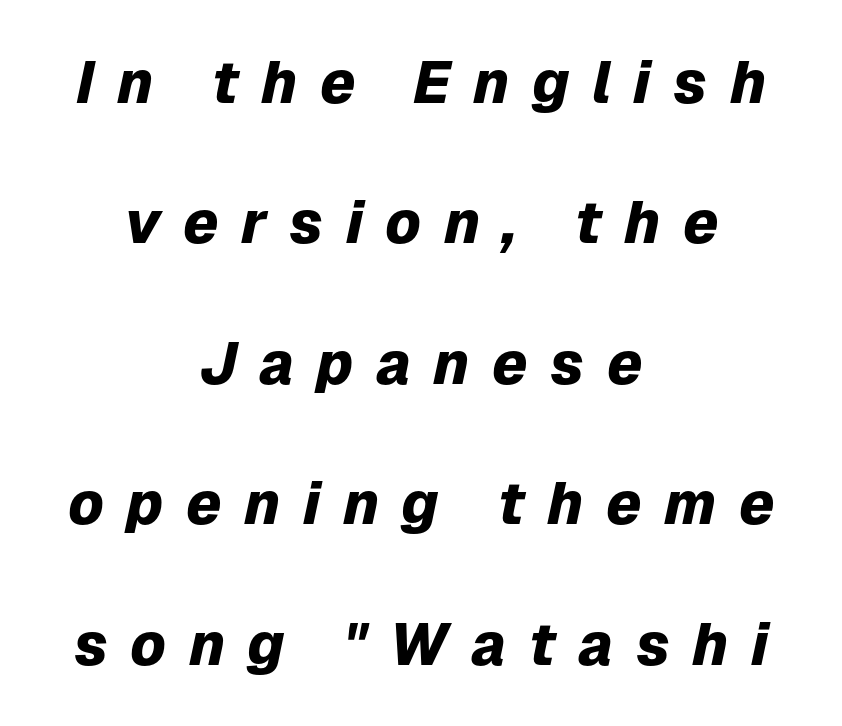
{"italic": "yes", "lean": "right", "slant_degrees": 12, "bold": "yes", "weight": "heavy", "width": "normal", "stroke_contrast": "low", "x_height": "medium", "monospaced": "no", "underline": "no", "align": "center", "line_spacing": "loose", "line_spacing_ratio": 2.38, "letter_spacing": "wide", "letter_spacing_em": 0.38, "glyph_px": 59}
